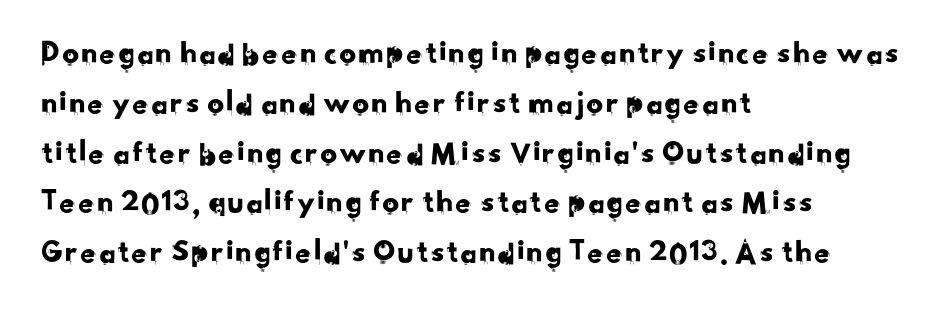
The image shows 33 px sans-serif type; set left-aligned, normal line spacing (1.51x), normal letter spacing, not underlined; low stroke contrast and a small x-height.
